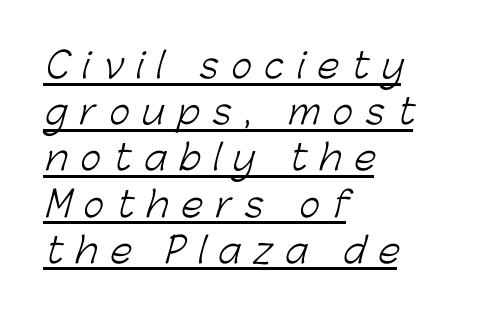
Q: Is the text bold? A: No.
Q: Is the typeface a serif or a sans-serif typeface? A: Sans-serif.
Q: Is the text underlined? A: Yes.
Q: How is the paragraph aligned? A: Left-aligned.
Q: Is the spacing between letters normal or unusually wide? A: Unusually wide.
Q: Is the spacing between lines tight, normal or loose? A: Normal.
Q: Width (condensed, normal, or wide)? A: Normal.
Q: Stroke contrast? A: Low.
Q: x-height? A: Medium.
Q: Monospaced? A: No.
